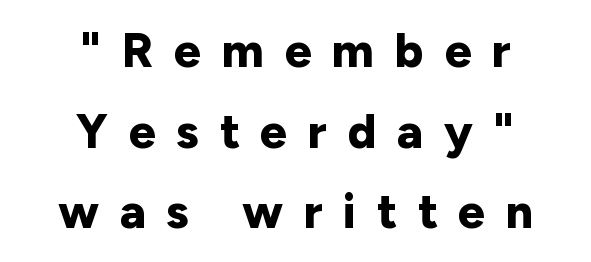
The letters advance in unequal steps, a hallmark of proportional type. Where is the straight margin? There isn't one; the lines are centered. The space directly below the letters is spotless. Notice how thick the strokes are: this is what a full bold looks like.
